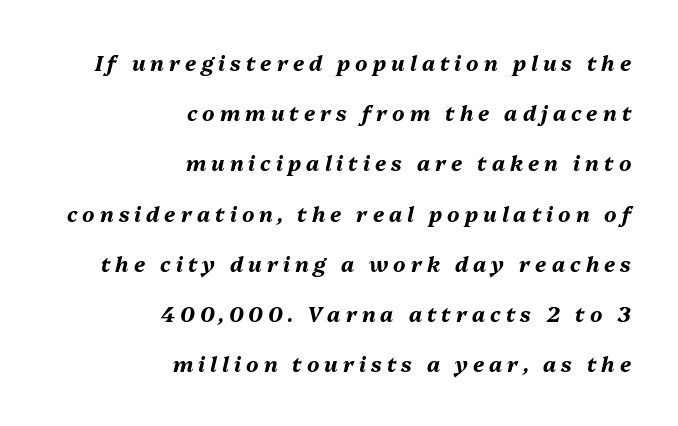
The image shows 21 px bold type, italic (leaning right); set right-aligned, loose line spacing (2.39x), unusually wide letter spacing (+0.24 em), not underlined.
